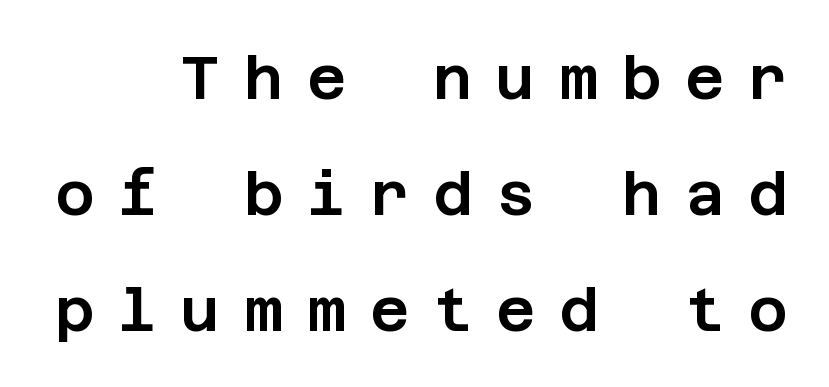
The image shows 60 px sans-serif type, upright; set loose line spacing (1.93x), unusually wide letter spacing (+0.4 em), not underlined; low stroke contrast and a large x-height.
